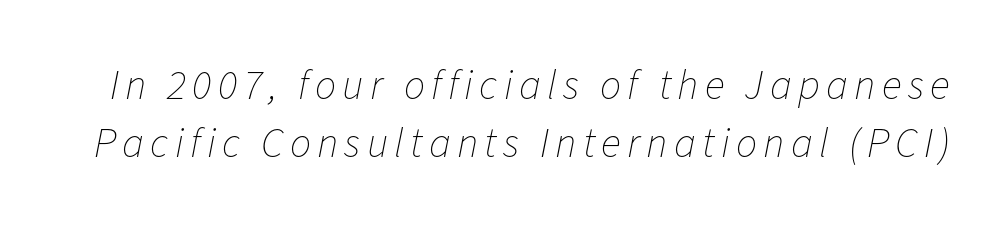
{"italic": "yes", "lean": "right", "slant_degrees": 11, "bold": "no", "weight": "thin", "width": "normal", "stroke_contrast": "low", "x_height": "medium", "monospaced": "no", "underline": "no", "line_spacing": "normal", "line_spacing_ratio": 1.38, "glyph_px": 42}
